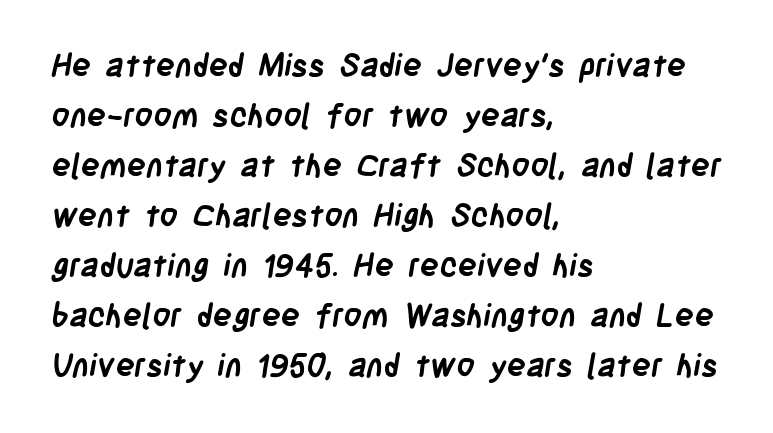
Strong, thick strokes mark this as bold type. Serif or sans? Sans — the stroke terminals are bare. The rendering keeps characters at their native spacing. Each new line begins a customary step beneath the previous one. The gap between lines stays unmarked.
